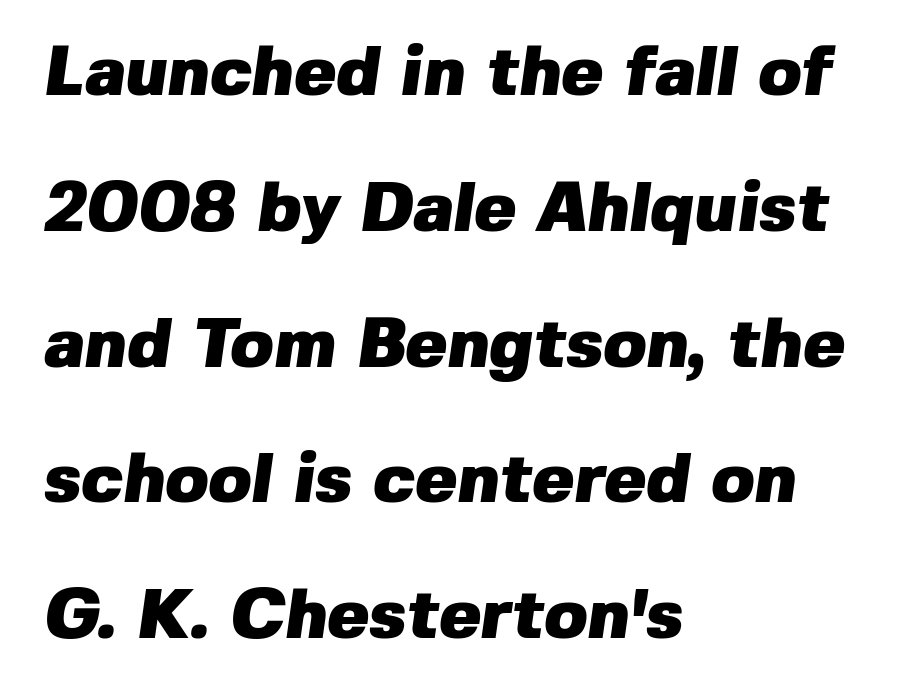
On the weight axis this lands at bold, roughly 700. This sample trades compactness for vertical openness between lines. These lines are rendered in a variable-pitch font. This is sans-serif lettering, the kind often seen on screens and signage. Each row of text sits above clean, open space.
